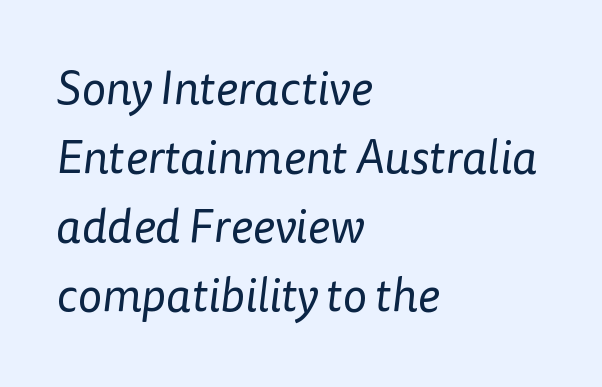
{"serif": "no", "bold": "no", "weight": "regular", "width": "normal", "stroke_contrast": "low", "x_height": "medium", "monospaced": "no", "underline": "no", "align": "left", "line_spacing": "normal", "line_spacing_ratio": 1.47, "letter_spacing": "normal", "letter_spacing_em": 0.0, "glyph_px": 47}
